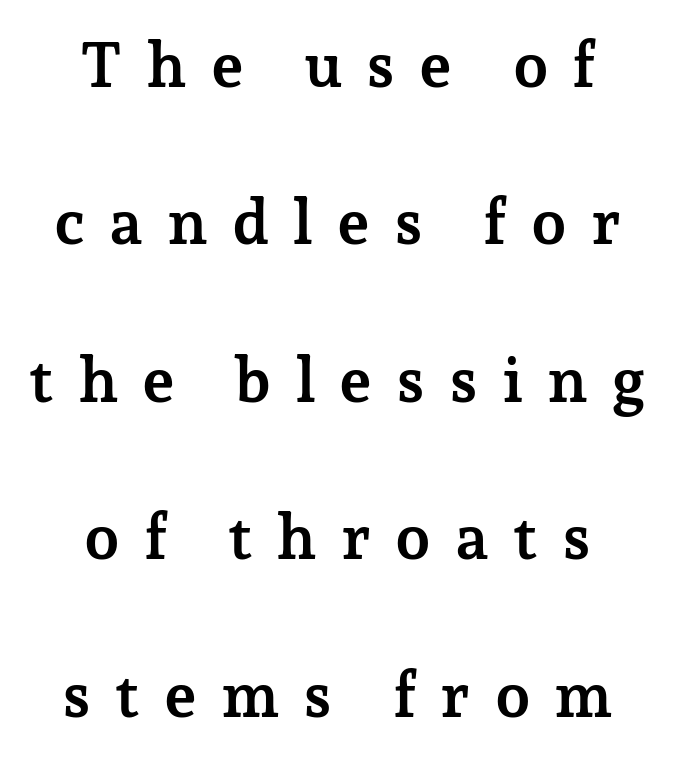
Does extra space separate the letters? Yes, quite a lot of it. Set as a true bold cut, around the 700 mark. The glyphs in this specimen are seriffed. Widely set lines give the paragraph a tall, airy silhouette. The whitespace from short lines is split evenly between both sides. The rendering uses natural spacing where letterforms have individual widths.
